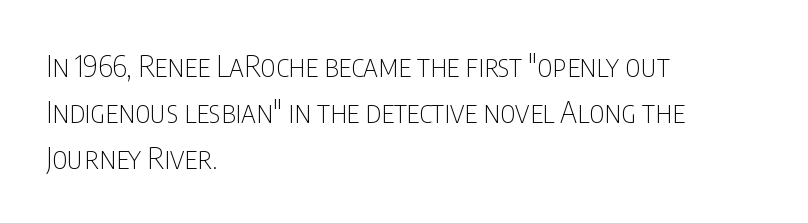
Does the copy run flush right? No — it runs flush left. Unlike a traditional serif, this face leaves its strokes unadorned. Spacing verdict: proportional, widths tailored to each character. The typeface has the unassuming heft of standard copy or less.
